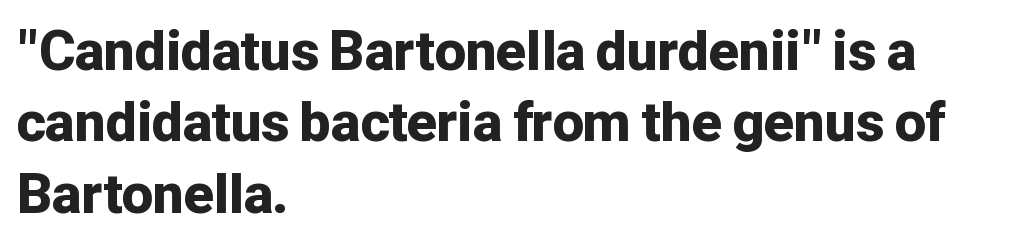
{"serif": "no", "italic": "no", "bold": "yes", "weight": "bold", "width": "normal", "stroke_contrast": "low", "x_height": "medium", "monospaced": "no", "underline": "no", "align": "left", "line_spacing": "normal", "line_spacing_ratio": 1.3, "letter_spacing": "normal", "letter_spacing_em": 0.0, "glyph_px": 55}
